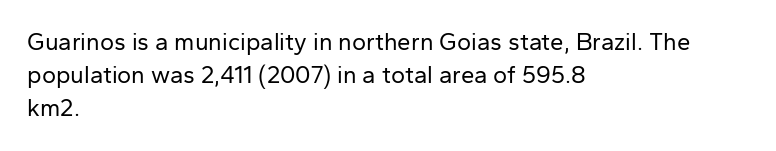
{"italic": "no", "bold": "no", "underline": "no", "align": "left", "line_spacing": "normal", "line_spacing_ratio": 1.38, "letter_spacing": "normal", "letter_spacing_em": 0.0, "glyph_px": 24}
